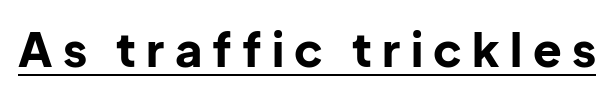
Q: Is the text bold? A: Yes.
Q: Is the text italic (slanted)? A: No, it is upright.
Q: Is the typeface a serif or a sans-serif typeface? A: Sans-serif.
Q: Is the text underlined? A: Yes.
Q: Is the spacing between letters normal or unusually wide? A: Unusually wide.
Q: Width (condensed, normal, or wide)? A: Normal.
Q: Stroke contrast? A: Low.
Q: x-height? A: Medium.
Q: Monospaced? A: No.
